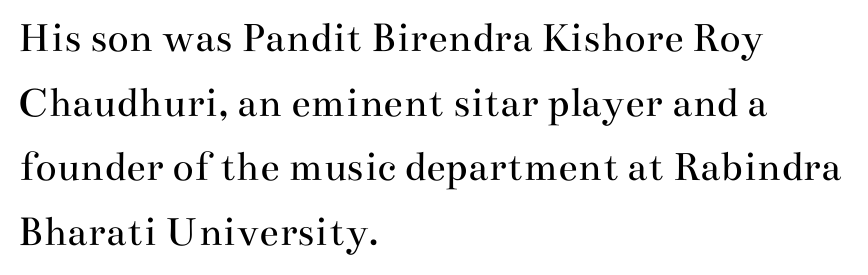
The image shows 44 px regular-weight, wide serif type, upright; set left-aligned, normal line spacing (1.47x), normal letter spacing, not underlined; medium stroke contrast and a small x-height.
